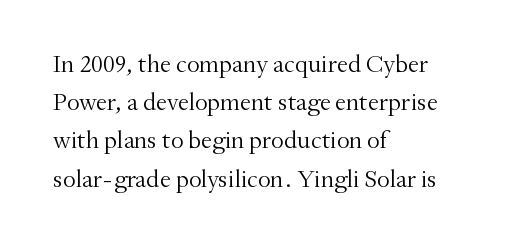
Q: Is the text bold? A: No.
Q: Is the text italic (slanted)? A: No, it is upright.
Q: Is the text underlined? A: No.
Q: How is the paragraph aligned? A: Left-aligned.
Q: Is the spacing between letters normal or unusually wide? A: Normal.
Q: Is the spacing between lines tight, normal or loose? A: Normal.
